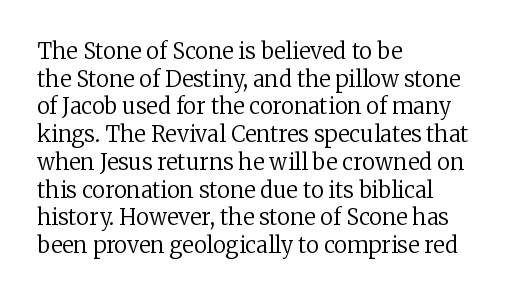
{"italic": "no", "bold": "no", "underline": "no", "align": "left", "line_spacing": "normal", "line_spacing_ratio": 1.26, "letter_spacing": "normal", "letter_spacing_em": 0.0, "glyph_px": 22}
